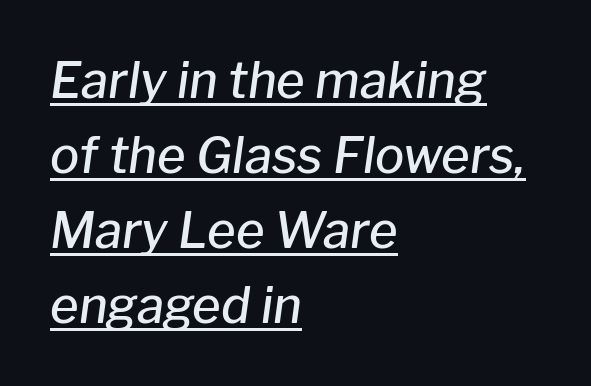
Q: Is the text bold? A: Semi-bold.
Q: Is the text italic (slanted)? A: Yes, it leans right by about 8 degrees.
Q: Is the text underlined? A: Yes.
Q: How is the paragraph aligned? A: Left-aligned.
Q: Is the spacing between letters normal or unusually wide? A: Normal.
Q: Is the spacing between lines tight, normal or loose? A: Normal.
Q: Width (condensed, normal, or wide)? A: Normal.
Q: Stroke contrast? A: Low.
Q: x-height? A: Medium.
Q: Monospaced? A: No.
